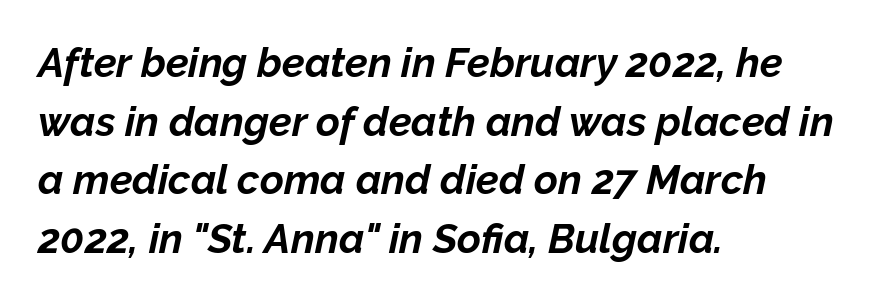
The image shows 41 px bold type, italic (leaning right); set left-aligned, normal line spacing (1.43x), normal letter spacing, not underlined; low stroke contrast and a medium x-height.
